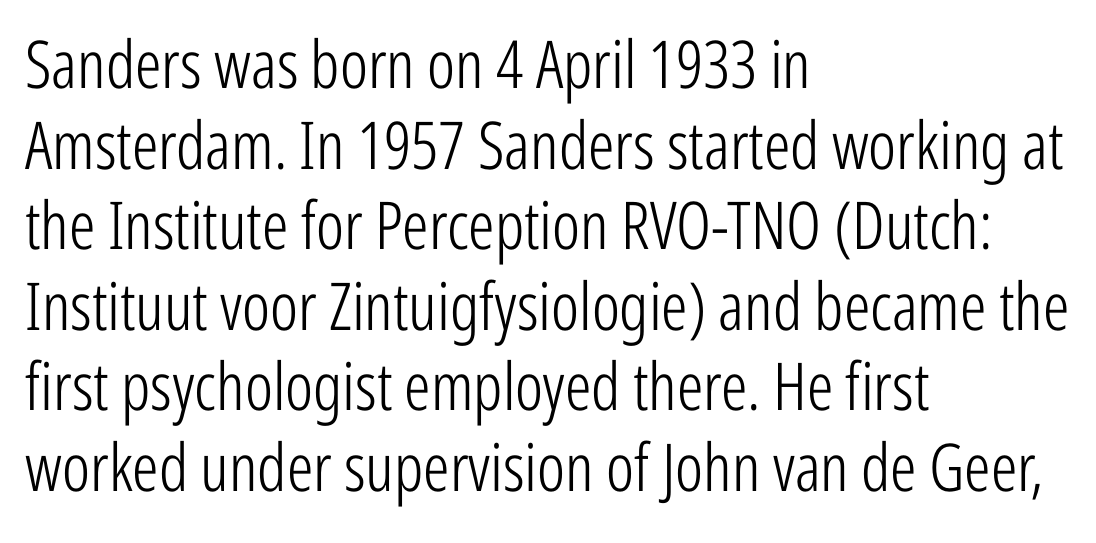
Honestly, there is no underline to notice here at all. Each stroke keeps to a modest, everyday thickness or less. There is no visible air inserted between adjacent glyphs. Designer's note — italics off, roman on. Here the designer chose a conventional face with non-uniform glyph widths. Every row of glyphs begins at an identical x-position on the left.
